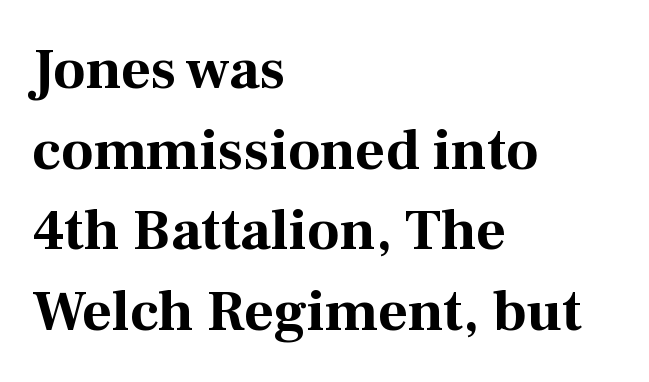
The image shows 58 px bold serif type, upright; set left-aligned, normal line spacing (1.39x), normal letter spacing, not underlined; medium stroke contrast and a medium x-height.
